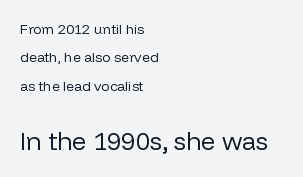
{"italic": "no", "bold": "no", "underline": "no", "align": "left", "line_spacing": "loose", "line_spacing_ratio": 2.02, "letter_spacing": "normal", "letter_spacing_em": 0.0, "larger_block": "second", "size_ratio": 1.79, "glyph_px": 25}
